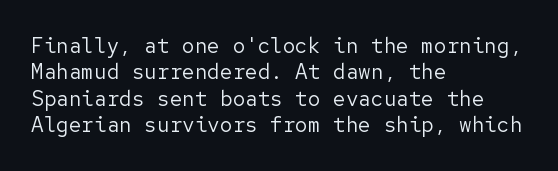
The image shows 21 px text type, upright; set left-aligned, normal line spacing (1.26x), normal letter spacing, not underlined.
